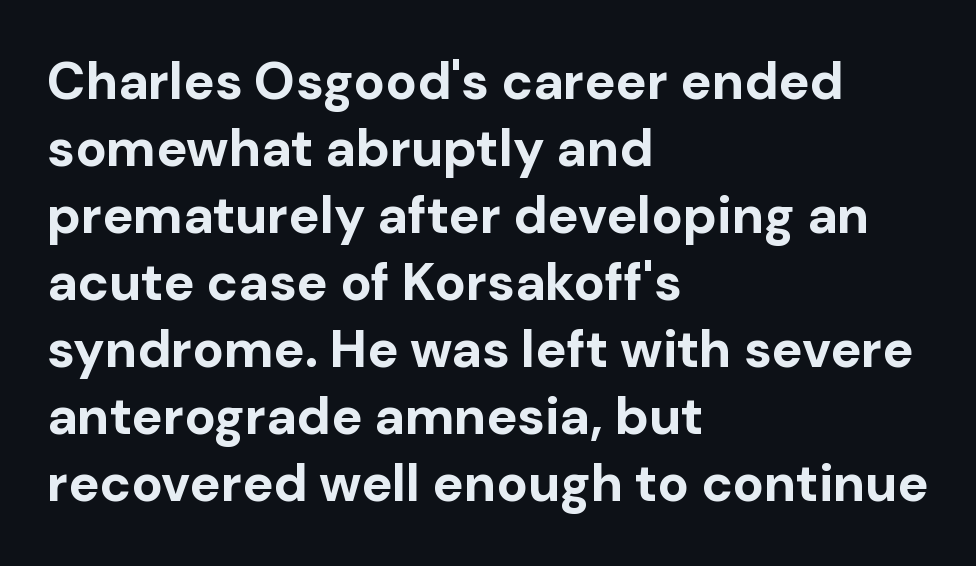
Q: Is the text bold? A: Yes.
Q: Is the text italic (slanted)? A: No, it is upright.
Q: Is the typeface a serif or a sans-serif typeface? A: Sans-serif.
Q: Is the text underlined? A: No.
Q: How is the paragraph aligned? A: Left-aligned.
Q: Is the spacing between letters normal or unusually wide? A: Normal.
Q: Is the spacing between lines tight, normal or loose? A: Normal.
Q: Width (condensed, normal, or wide)? A: Normal.
Q: Stroke contrast? A: Low.
Q: x-height? A: Medium.
Q: Monospaced? A: No.
